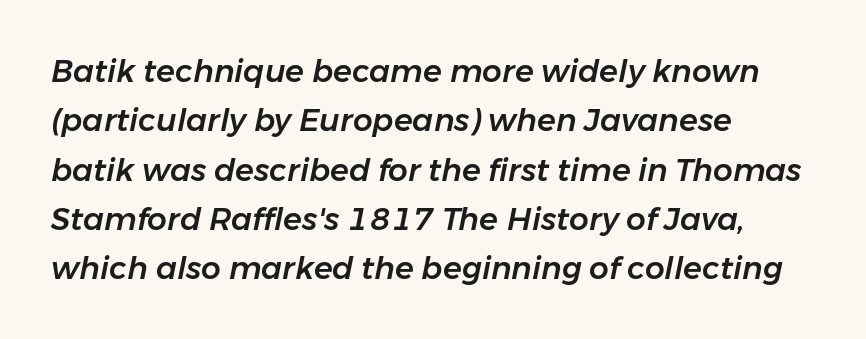
The rag falls on the right side of this text block. Underlining? Definitely not there. This sample uses an oblique cut, with every glyph tilted off the vertical. These lines keep a tight, regular rhythm from letter to letter. Does the leading feel generous? No, just average. You could not count columns in this text — the font is proportionally spaced.
